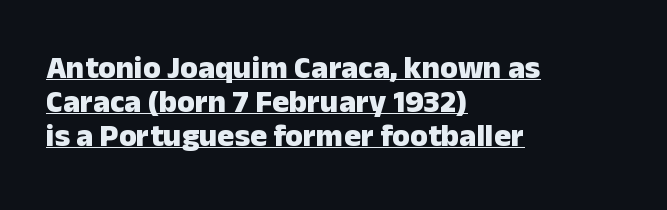
Weight check: bold — yes, fully. In designer terms, the underline attribute is active on this setting. Line beginnings align vertically; line endings do not. In terms of letterspacing, this is plain default setting.
